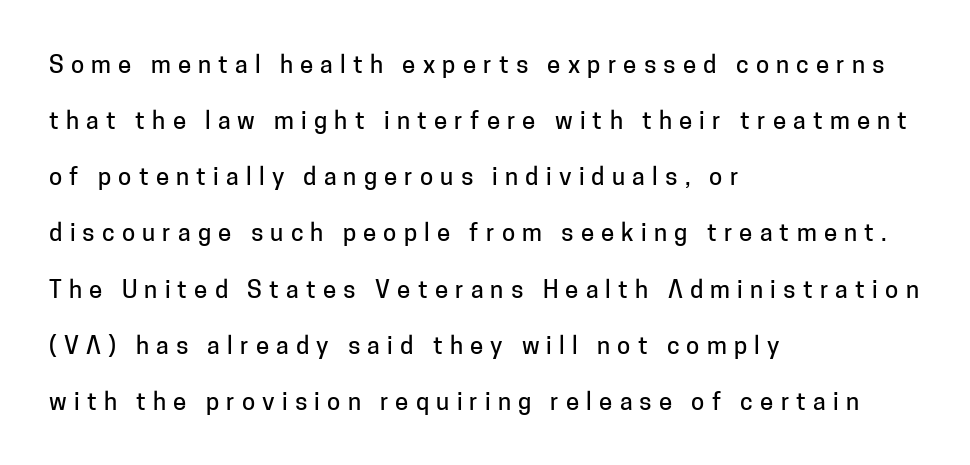
The image shows 24 px text type, upright; set left-aligned, loose line spacing (2.34x), unusually wide letter spacing (+0.3 em), not underlined.
